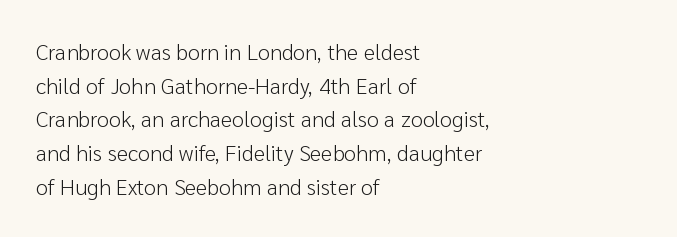
The image shows 22 px text type, upright; set left-aligned, normal line spacing (1.53x), normal letter spacing, not underlined.
